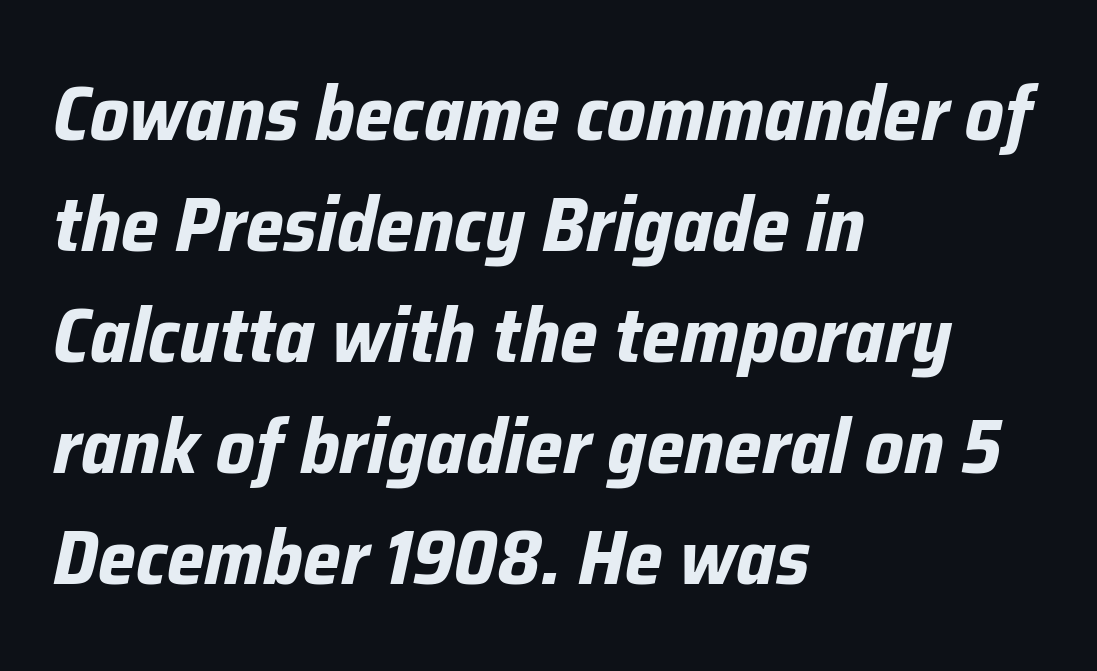
{"italic": "yes", "lean": "right", "slant_degrees": 12, "bold": "yes", "weight": "bold", "width": "normal", "stroke_contrast": "low", "x_height": "medium", "monospaced": "no", "underline": "no", "align": "left", "line_spacing": "normal", "line_spacing_ratio": 1.46, "letter_spacing": "normal", "letter_spacing_em": 0.0, "glyph_px": 76}
